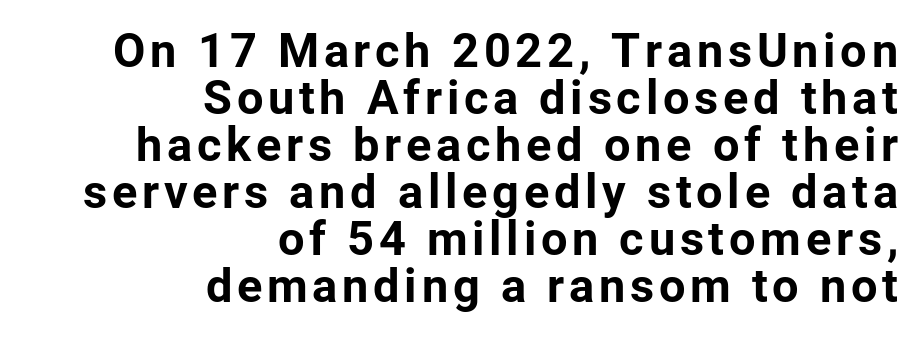
{"serif": "no", "italic": "no", "bold": "yes", "weight": "bold", "width": "normal", "stroke_contrast": "low", "x_height": "medium", "monospaced": "no", "underline": "no", "align": "right", "line_spacing": "tight", "line_spacing_ratio": 1.0, "glyph_px": 47}
